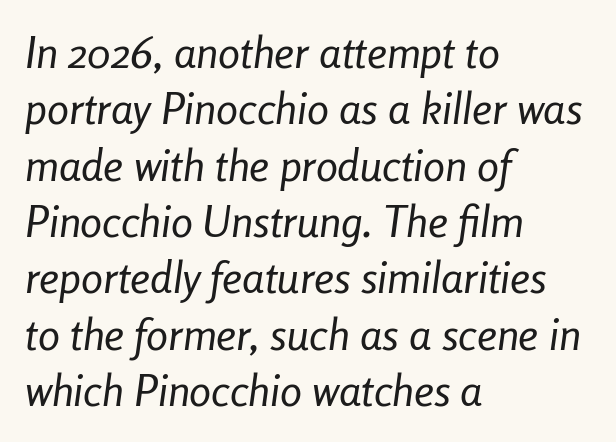
Q: Is the text bold? A: No.
Q: Is the text italic (slanted)? A: Yes, it leans right by about 8 degrees.
Q: Is the text underlined? A: No.
Q: How is the paragraph aligned? A: Left-aligned.
Q: Is the spacing between letters normal or unusually wide? A: Normal.
Q: Is the spacing between lines tight, normal or loose? A: Normal.
Q: Width (condensed, normal, or wide)? A: Condensed.
Q: Stroke contrast? A: Low.
Q: x-height? A: Medium.
Q: Monospaced? A: No.
